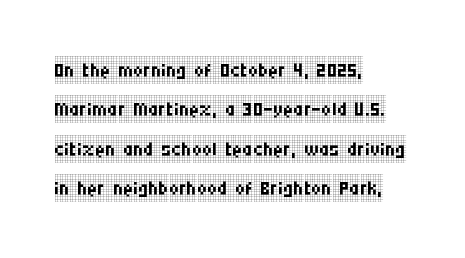
Q: Is the text bold? A: No.
Q: Is the text italic (slanted)? A: No, it is upright.
Q: Is the typeface a serif or a sans-serif typeface? A: Serif.
Q: Is the text underlined? A: No.
Q: How is the paragraph aligned? A: Left-aligned.
Q: Is the spacing between letters normal or unusually wide? A: Normal.
Q: Is the spacing between lines tight, normal or loose? A: Normal.
Q: Width (condensed, normal, or wide)? A: Condensed.
Q: Stroke contrast? A: Low.
Q: x-height? A: Large.
Q: Monospaced? A: No.
